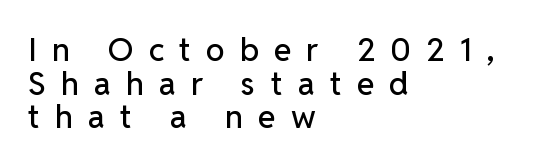
Honestly, the rows look squashed on top of each other. These lines have a slow, spaced-out rhythm from letter to letter. Proportional: the letters do not fall into vertical columns. Font category for this specimen: sans-serif. This is the regular roman posture of the typeface.
